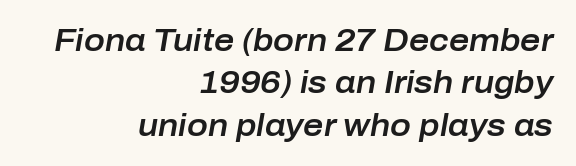
Q: Is the text italic (slanted)? A: Yes, it leans right by about 10 degrees.
Q: Is the text underlined? A: No.
Q: How is the paragraph aligned? A: Right-aligned.
Q: Is the spacing between letters normal or unusually wide? A: Normal.
Q: Is the spacing between lines tight, normal or loose? A: Normal.
Q: Width (condensed, normal, or wide)? A: Normal.
Q: Stroke contrast? A: Low.
Q: x-height? A: Medium.
Q: Monospaced? A: No.
